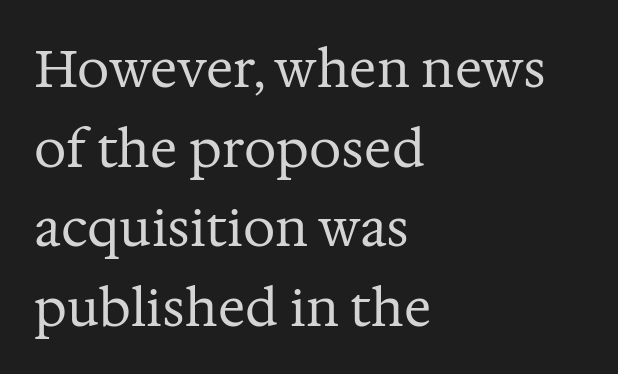
Q: Is the text bold? A: No.
Q: Is the text italic (slanted)? A: No, it is upright.
Q: Is the typeface a serif or a sans-serif typeface? A: Serif.
Q: Is the text underlined? A: No.
Q: How is the paragraph aligned? A: Left-aligned.
Q: Is the spacing between letters normal or unusually wide? A: Normal.
Q: Is the spacing between lines tight, normal or loose? A: Normal.
Q: Width (condensed, normal, or wide)? A: Normal.
Q: Stroke contrast? A: Medium.
Q: x-height? A: Medium.
Q: Monospaced? A: No.
